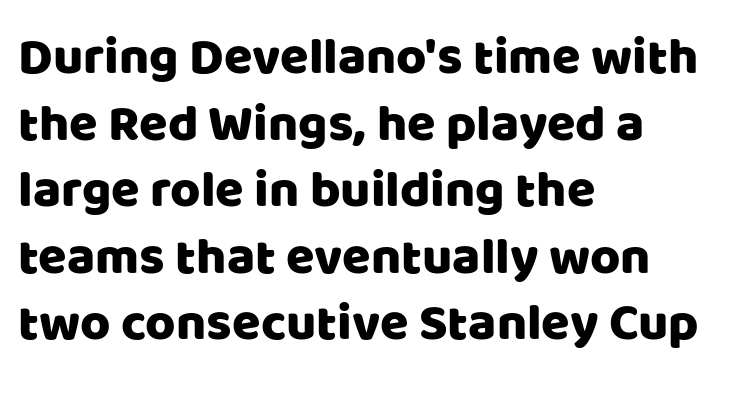
The image shows 52 px sans-serif type, upright; set left-aligned, normal line spacing (1.28x), normal letter spacing, not underlined; low stroke contrast and a large x-height.
